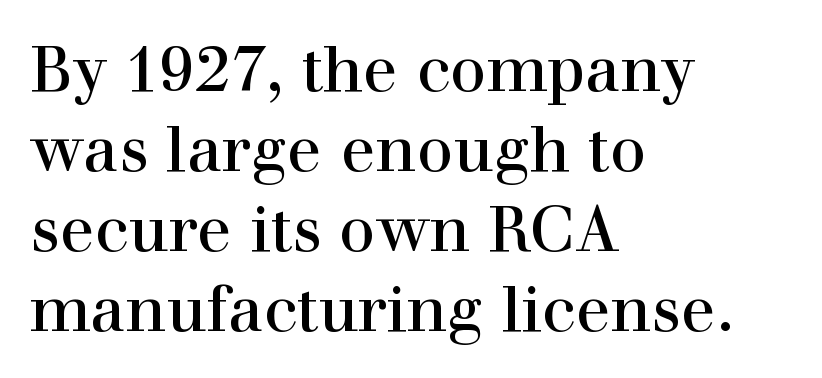
{"serif": "yes", "italic": "no", "bold": "no", "weight": "regular", "width": "normal", "stroke_contrast": "high", "x_height": "medium", "monospaced": "no", "underline": "no", "align": "left", "line_spacing": "normal", "line_spacing_ratio": 1.25, "letter_spacing": "normal", "letter_spacing_em": 0.0, "glyph_px": 64}
